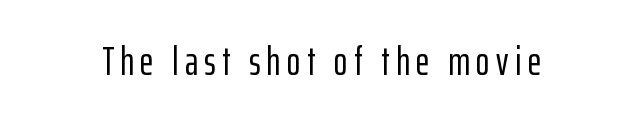
Q: Is the text italic (slanted)? A: No, it is upright.
Q: Is the typeface a serif or a sans-serif typeface? A: Sans-serif.
Q: Is the text underlined? A: No.
Q: How is the paragraph aligned? A: Centered.
Q: Width (condensed, normal, or wide)? A: Condensed.
Q: Stroke contrast? A: Low.
Q: x-height? A: Medium.
Q: Monospaced? A: No.
